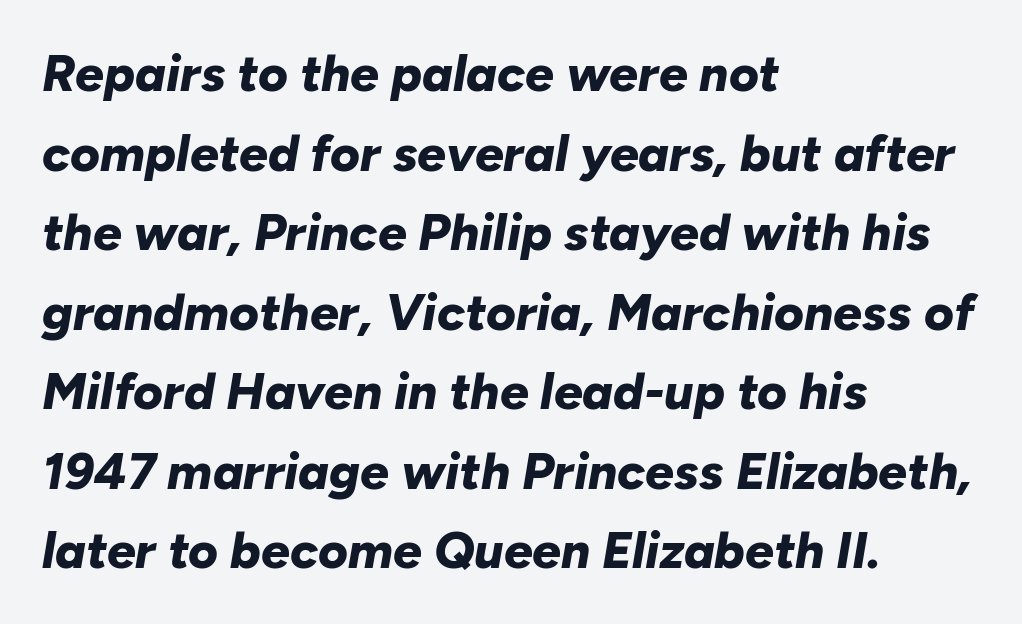
Has an underline been added? It has not. A classic flush-left, rag-right setting is used for this passage. Varying glyph widths throughout — classic text-font behaviour. Does the lettering tilt? It does — this is italic. This sample uses plain, unmodified letter spacing. Weight: bold.
